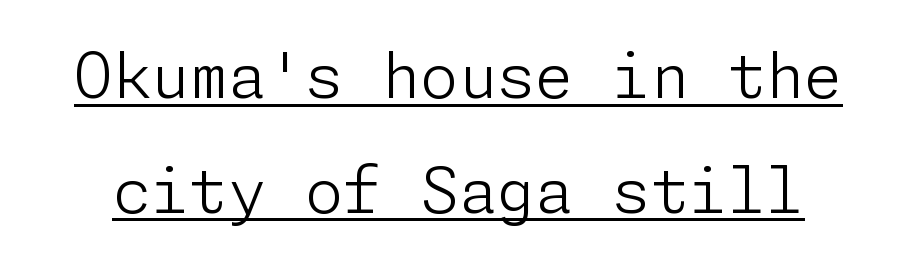
{"serif": "no", "italic": "no", "bold": "no", "weight": "light", "width": "normal", "stroke_contrast": "low", "x_height": "medium", "underline": "yes", "line_spacing_ratio": 1.85, "letter_spacing": "normal", "letter_spacing_em": 0.0, "glyph_px": 62}
